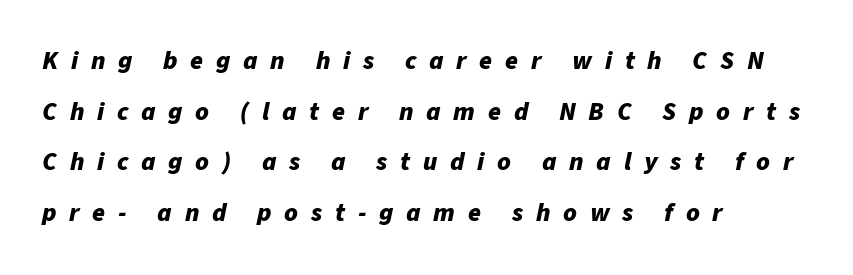
The passage shown is not underscored anywhere. Heft: maximum for text — a bold. The designer dialed line spacing up above the default. Loose tracking; the words dissolve into strings of separated letters.
